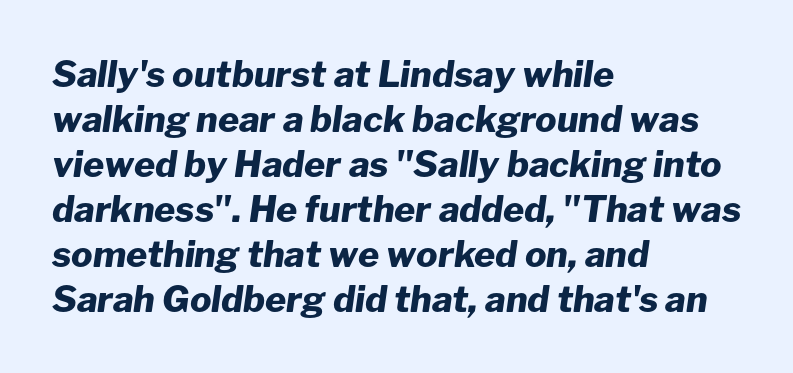
The area under the type is left untouched. The glyphs have the mass of a bold cut. Notice how the passage keeps a crisp vertical edge on the left only. These lines are rendered in a variable-pitch font.
